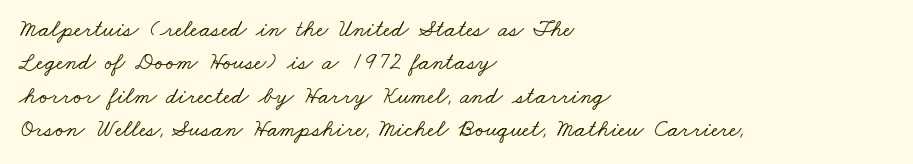
Visually the block forms a straight wall on the left and a jagged coastline on the right. The passage shown is not underscored anywhere. This rendering leaves character spacing at its baseline value. The leading is moderate, giving the passage an even texture.
